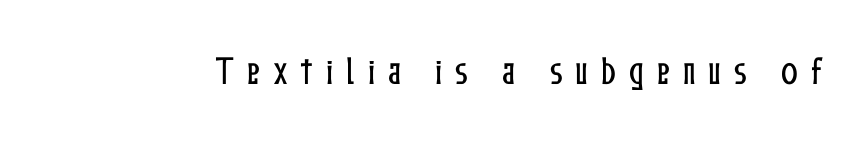
The image shows 31 px condensed type, upright; set unusually wide letter spacing (+0.42 em), not underlined; low stroke contrast and a medium x-height.
